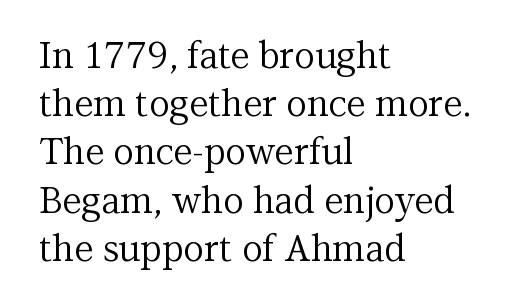
These lines are rendered in a variable-pitch font. Here the glyphs are tracked normally, forming tight word shapes. This is roman type, the default non-slanted kind. This sample uses a serif face.
